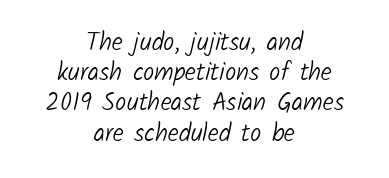
Q: Is the text bold? A: No.
Q: Is the text underlined? A: No.
Q: How is the paragraph aligned? A: Centered.
Q: Is the spacing between letters normal or unusually wide? A: Normal.
